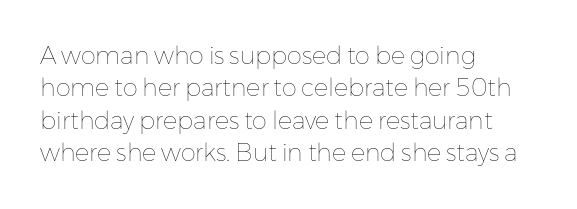
The image shows 24 px text type, upright; set left-aligned, normal line spacing (1.35x), normal letter spacing, not underlined.
